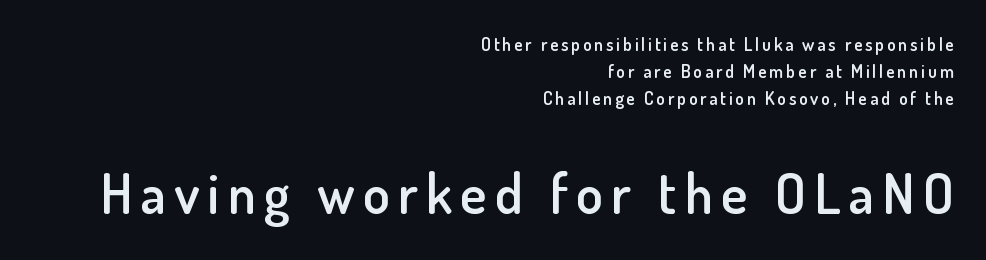
The letters advance in unequal steps, a hallmark of proportional type. Font category for this specimen: sans-serif. Of the two passages, the one underneath uses the larger point size. A bare baseline throughout the passage. Typesetter's note: demi weight, one step under bold. Casual observation: everything's shoved over to the right.
